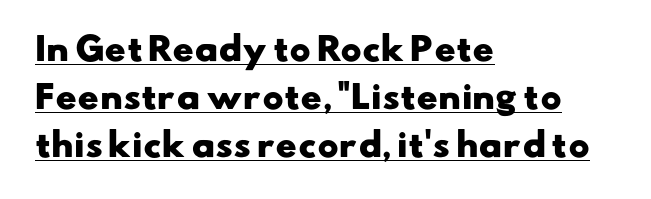
The image shows 32 px heavy, wide sans-serif type; set left-aligned, normal line spacing (1.5x), normal letter spacing, underlined; low stroke contrast and a small x-height.
